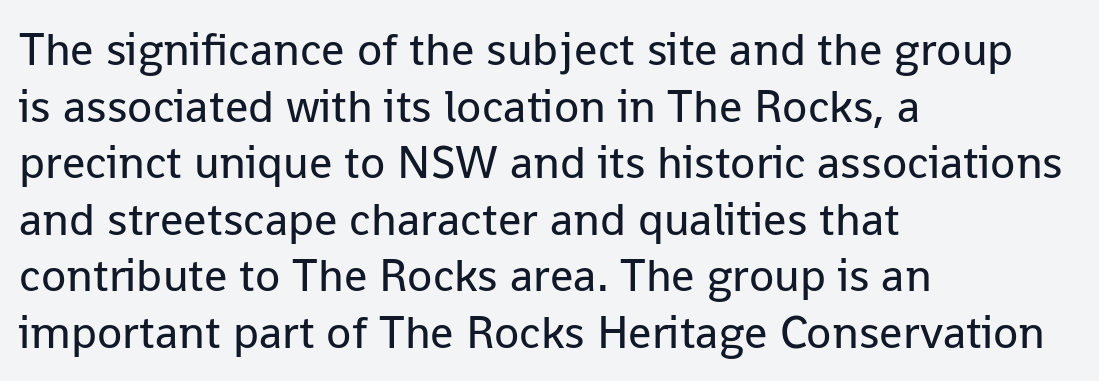
No extra ink here — the face is not bold. Layout note: lines flush left. This is sans-serif lettering, the kind often seen on screens and signage. Here the glyphs are tracked normally, forming tight word shapes. The specimen reads as upright at a glance.
